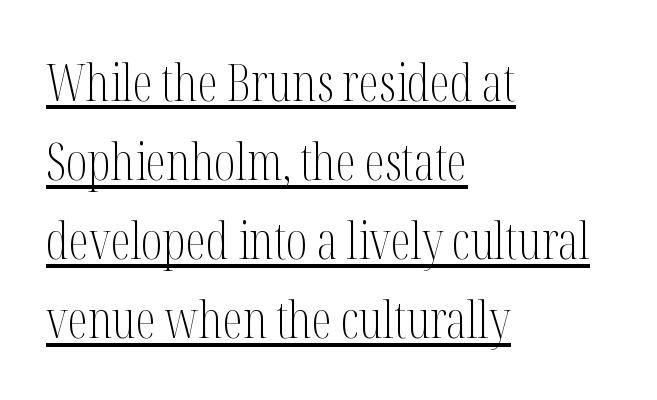
{"serif": "yes", "italic": "no", "bold": "no", "weight": "light", "width": "condensed", "stroke_contrast": "medium", "x_height": "medium", "monospaced": "no", "underline": "yes", "align": "left", "line_spacing": "normal", "line_spacing_ratio": 1.55, "letter_spacing": "normal", "letter_spacing_em": 0.0, "glyph_px": 51}
